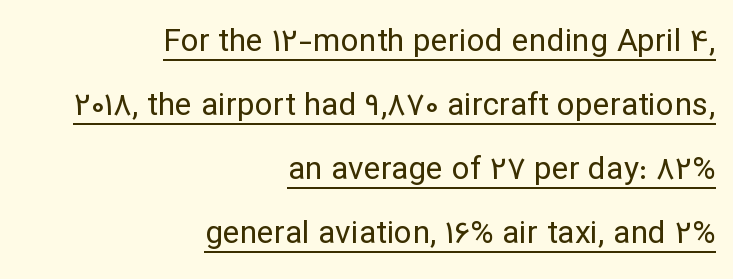
The designer dialed line spacing up above the default. Each word holds together tightly as a unit, with standard inter-letter gaps. Unlike a traditional serif, this face leaves its strokes unadorned. The typesetting does not lean heavy: it is not bold.
